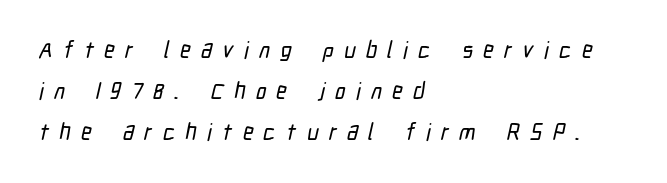
The image shows 23 px text type; set left-aligned, line spacing 1.79x, unusually wide letter spacing (+0.45 em), not underlined.
